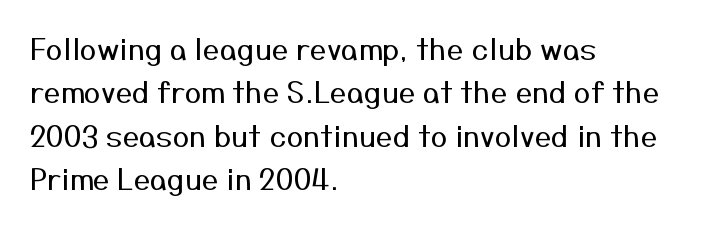
The vertical gap from one line to the next is medium. Reading down the block, your eye returns to a fixed left position each line. A quiet, ordinary-to-light weight characterises the typeface. These lines are rendered in a variable-pitch font. If you drew a line through each stem, it would be perfectly vertical. How are the letters spaced? Ordinarily, with no added tracking.
